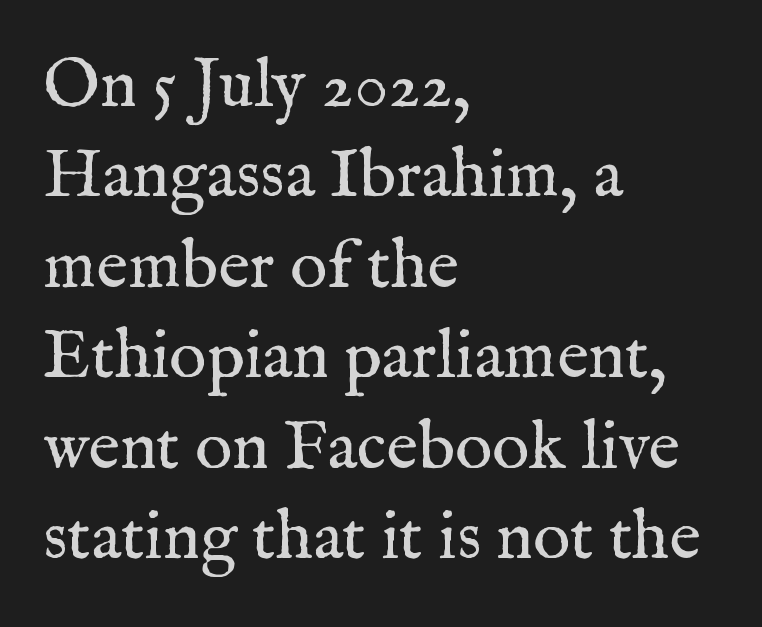
This reads as an unemphasized weight, regular at the heaviest. This rendering employs a face with finishing strokes, i.e., a serif. The passage shown has conventional tracking throughout. The passage shown is typed in a proportional face where columns would drift. Letters rest on an invisible, unmarked baseline.
